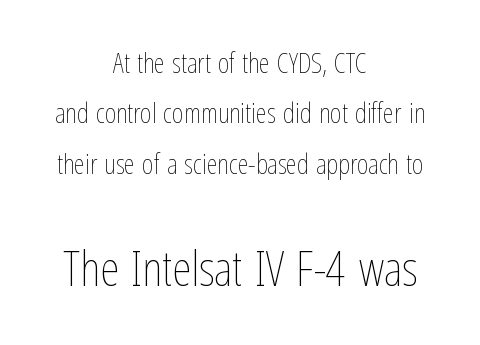
{"italic": "no", "bold": "no", "weight": "thin", "width": "condensed", "stroke_contrast": "low", "x_height": "medium", "monospaced": "no", "underline": "no", "align": "center", "line_spacing_ratio": 1.8, "letter_spacing": "normal", "letter_spacing_em": 0.0, "larger_block": "second", "size_ratio": 1.75, "glyph_px": 49}
